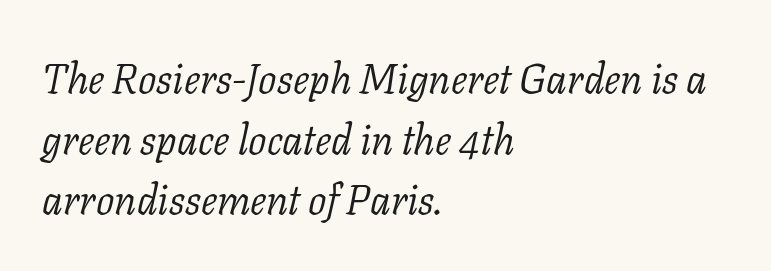
Q: Is the text bold? A: No.
Q: Is the text italic (slanted)? A: Yes, it leans right by about 11 degrees.
Q: Is the typeface a serif or a sans-serif typeface? A: Serif.
Q: Is the text underlined? A: No.
Q: How is the paragraph aligned? A: Left-aligned.
Q: Is the spacing between letters normal or unusually wide? A: Normal.
Q: Is the spacing between lines tight, normal or loose? A: Normal.
Q: Width (condensed, normal, or wide)? A: Normal.
Q: Stroke contrast? A: Low.
Q: x-height? A: Medium.
Q: Monospaced? A: No.
